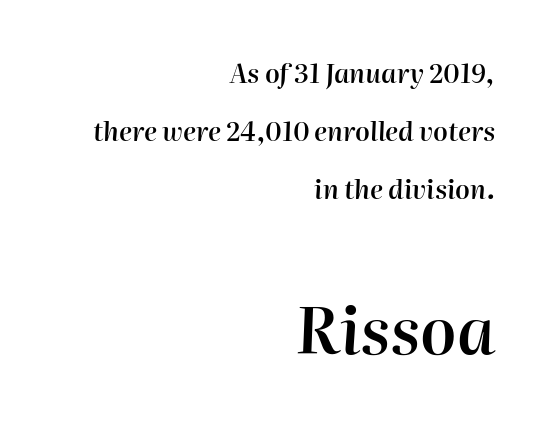
Q: Is the text bold? A: Semi-bold.
Q: Is the text italic (slanted)? A: Yes, it leans right by about 2 degrees.
Q: Is the text underlined? A: No.
Q: How is the paragraph aligned? A: Right-aligned.
Q: Is the spacing between letters normal or unusually wide? A: Normal.
Q: Is the spacing between lines tight, normal or loose? A: Loose.
Q: Which block of text is set in a larger size, the first (top) or the second (bottom)? A: The second (bottom) one.
Q: Width (condensed, normal, or wide)? A: Normal.
Q: Stroke contrast? A: High.
Q: x-height? A: Medium.
Q: Monospaced? A: No.
